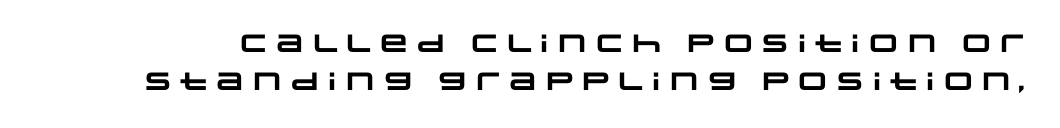
{"bold": "yes", "underline": "no", "line_spacing": "normal", "line_spacing_ratio": 1.53, "letter_spacing": "normal", "letter_spacing_em": 0.0, "glyph_px": 25}
